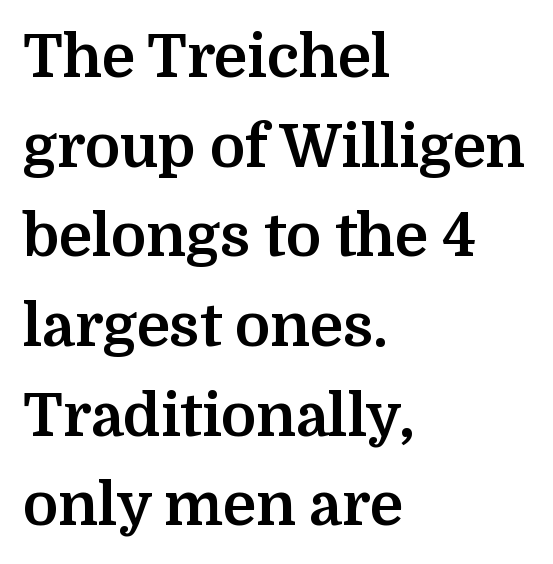
{"serif": "yes", "italic": "no", "bold": "yes", "weight": "bold", "width": "normal", "stroke_contrast": "medium", "x_height": "medium", "monospaced": "no", "underline": "no", "align": "left", "line_spacing": "normal", "line_spacing_ratio": 1.52, "letter_spacing": "normal", "letter_spacing_em": 0.0, "glyph_px": 59}
